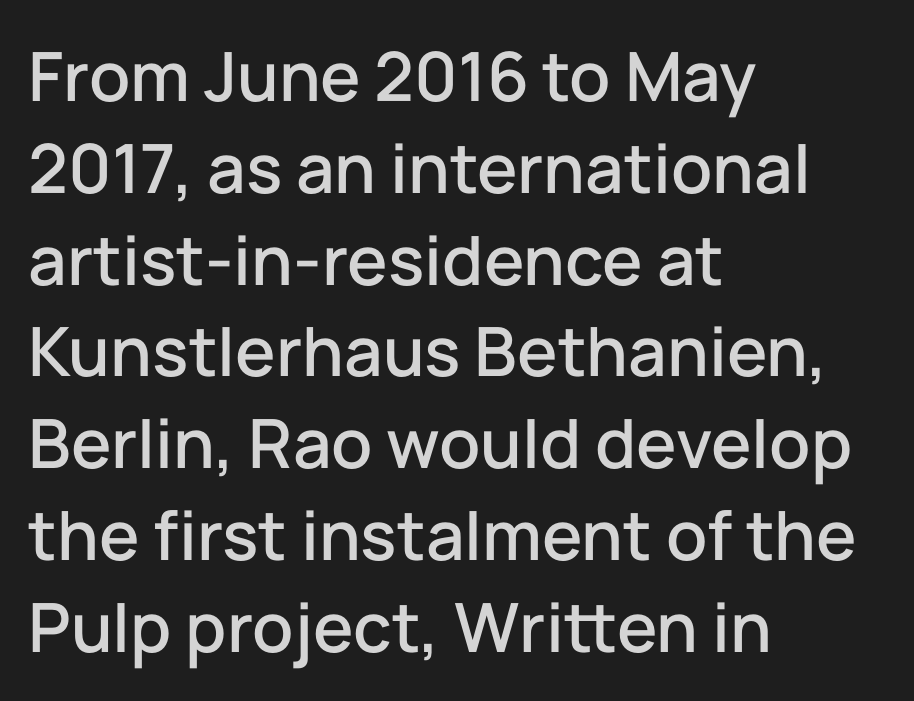
{"serif": "no", "italic": "no", "width": "normal", "stroke_contrast": "low", "x_height": "medium", "monospaced": "no", "underline": "no", "align": "left", "line_spacing": "normal", "line_spacing_ratio": 1.35, "letter_spacing": "normal", "letter_spacing_em": 0.0, "glyph_px": 68}
